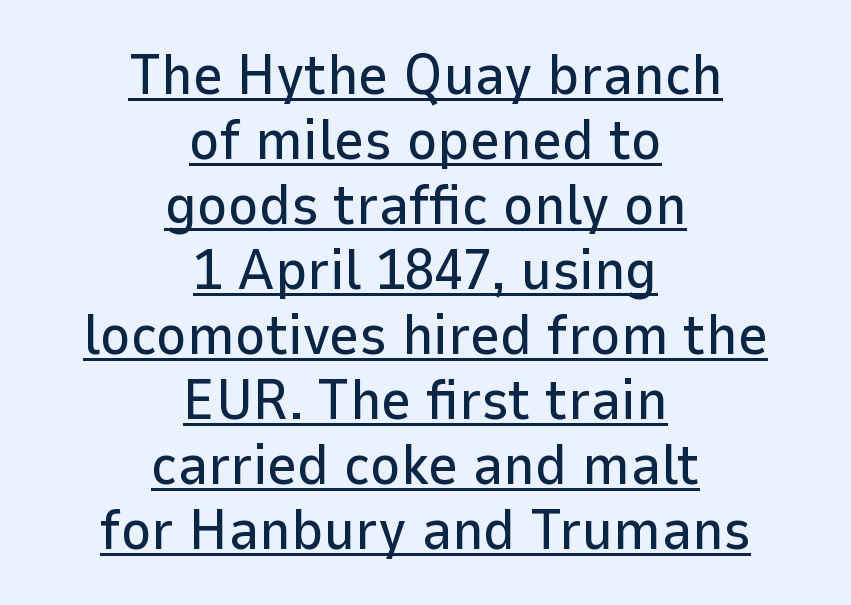
The image shows 58 px sans-serif type, upright; set centered, tight line spacing (1.12x), normal letter spacing, underlined; low stroke contrast and a medium x-height.
